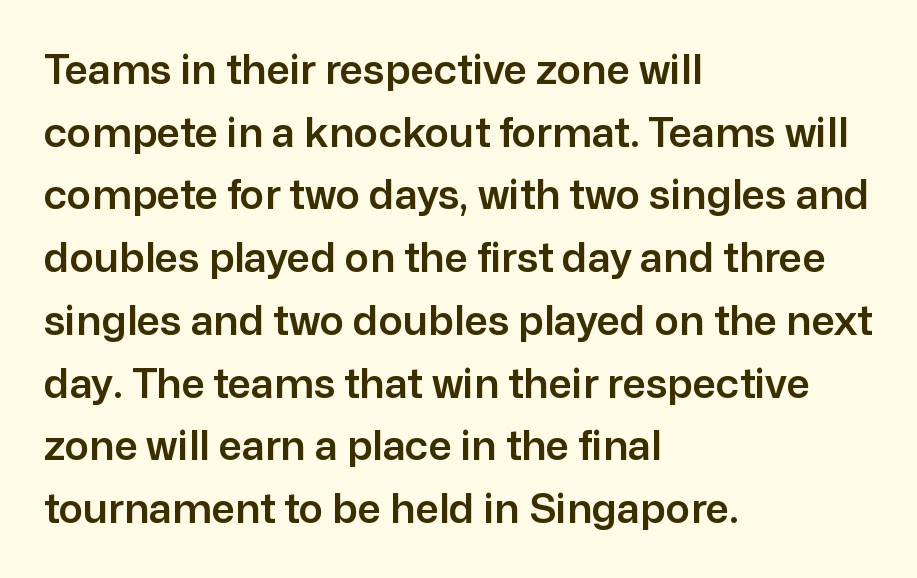
Is the block centered? No — it sits flush against the left margin. A typesetter would call this proportional, since set widths differ per character. This rendering leaves character spacing at its baseline value. Has an underline been added? It has not. Note: no serifs on the glyphs. Is there much room between lines? A standard amount, neither cramped nor airy.
